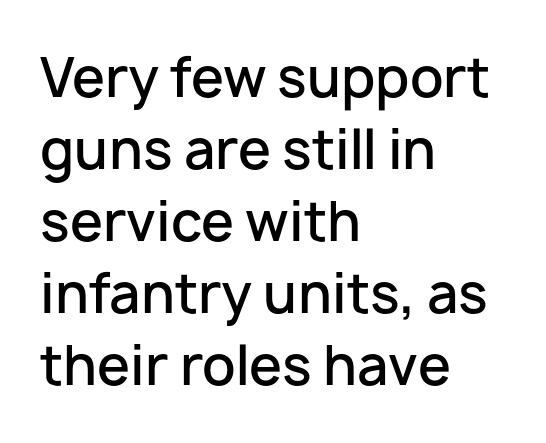
The image shows 53 px semibold sans-serif type, upright; set left-aligned, normal line spacing (1.36x), normal letter spacing, not underlined; low stroke contrast and a medium x-height.
